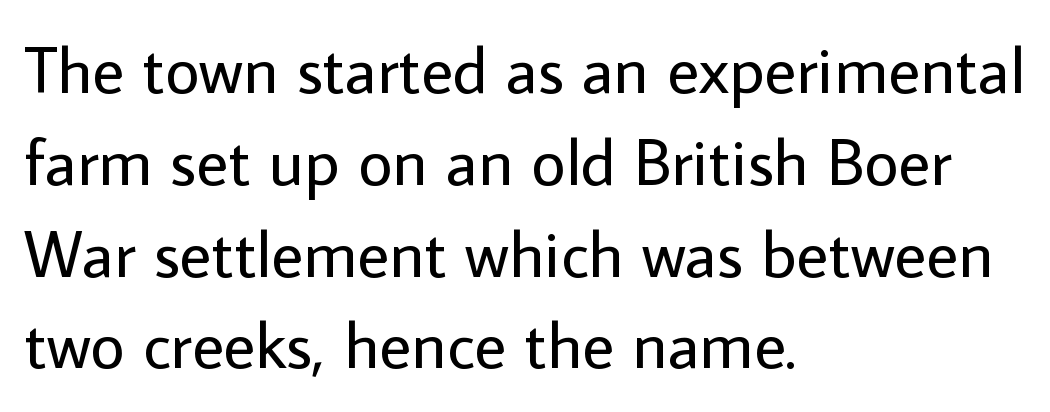
Here the designer chose a conventional face with non-uniform glyph widths. This rendering uses left alignment, leaving the right contour irregular. Stroke thickness stays within the range of a standard reading face or lighter. No extra tracking has been applied to these lines. In terms of letterform style, serifs are entirely absent. Vertically, the passage feels balanced, rows spaced as you'd expect.
